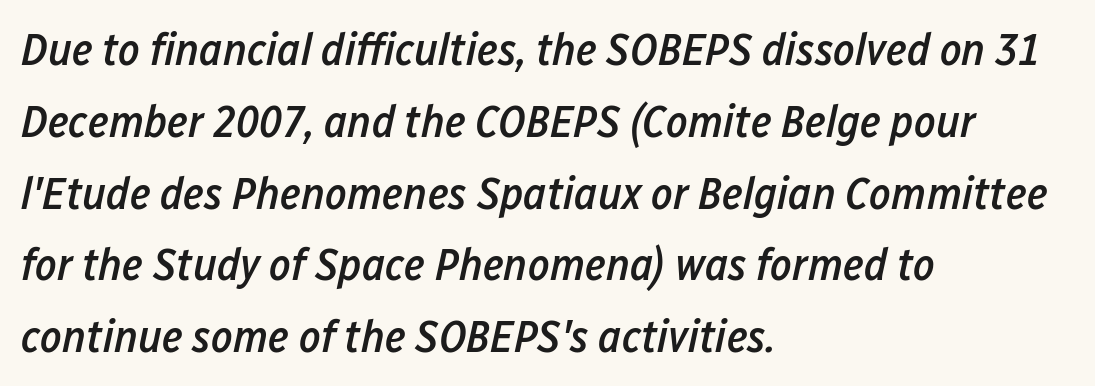
{"italic": "yes", "lean": "right", "slant_degrees": 12, "bold": "semi", "weight": "semibold", "width": "condensed", "stroke_contrast": "low", "x_height": "medium", "monospaced": "no", "underline": "no", "align": "left", "line_spacing": "normal", "line_spacing_ratio": 1.56, "letter_spacing": "normal", "letter_spacing_em": 0.0, "glyph_px": 46}
